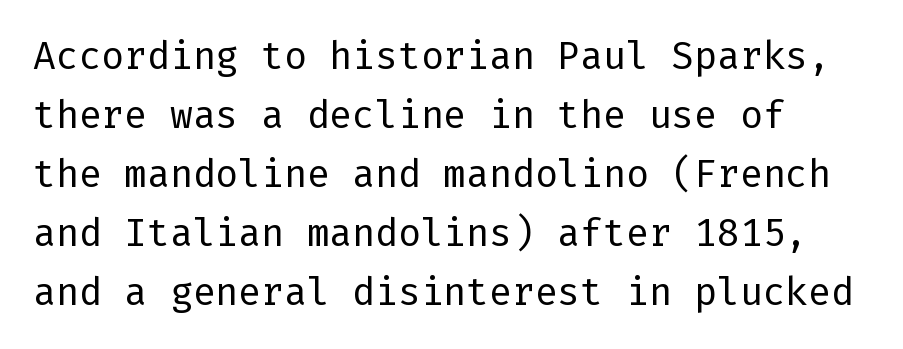
Q: Is the text bold? A: No.
Q: Is the text italic (slanted)? A: No, it is upright.
Q: Is the typeface a serif or a sans-serif typeface? A: Sans-serif.
Q: Is the text underlined? A: No.
Q: How is the paragraph aligned? A: Left-aligned.
Q: Is the spacing between letters normal or unusually wide? A: Normal.
Q: Is the spacing between lines tight, normal or loose? A: Normal.
Q: Width (condensed, normal, or wide)? A: Normal.
Q: Stroke contrast? A: Low.
Q: x-height? A: Medium.
